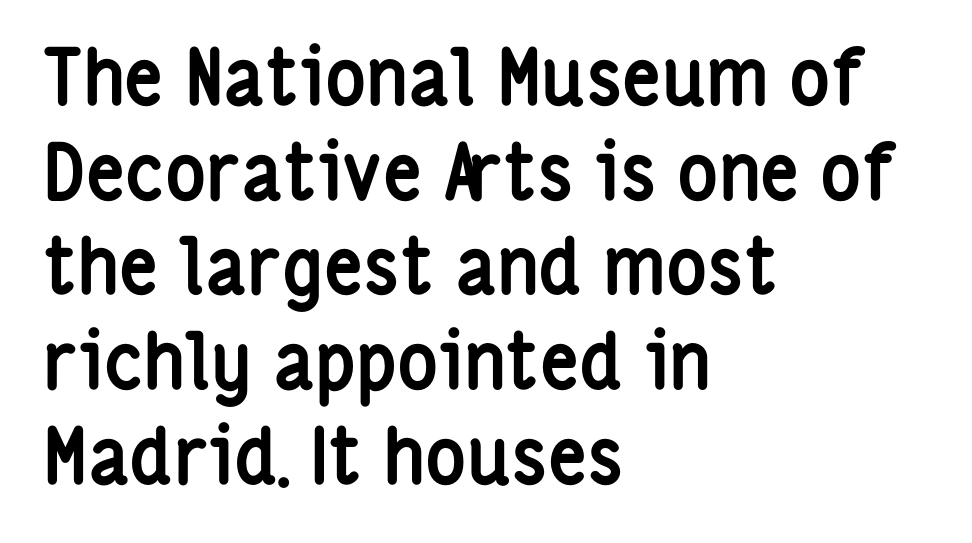
Q: Is the text bold? A: Yes.
Q: Is the text italic (slanted)? A: No, it is upright.
Q: Is the typeface a serif or a sans-serif typeface? A: Sans-serif.
Q: Is the text underlined? A: No.
Q: How is the paragraph aligned? A: Left-aligned.
Q: Is the spacing between letters normal or unusually wide? A: Normal.
Q: Width (condensed, normal, or wide)? A: Condensed.
Q: Stroke contrast? A: Low.
Q: x-height? A: Medium.
Q: Monospaced? A: No.
